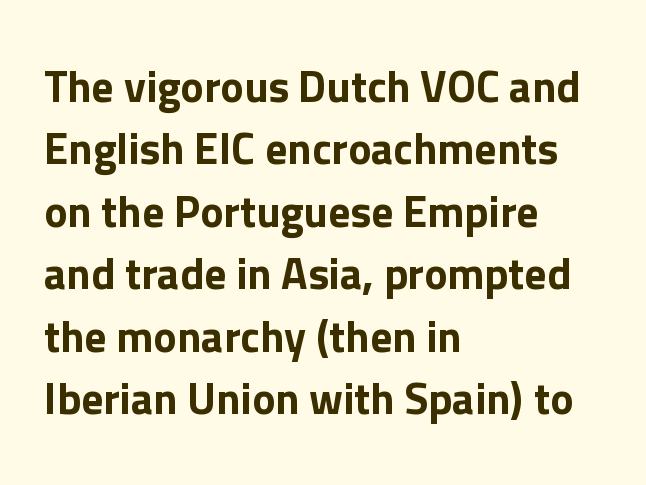
Q: Is the text italic (slanted)? A: No, it is upright.
Q: Is the typeface a serif or a sans-serif typeface? A: Sans-serif.
Q: Is the text underlined? A: No.
Q: How is the paragraph aligned? A: Left-aligned.
Q: Is the spacing between letters normal or unusually wide? A: Normal.
Q: Is the spacing between lines tight, normal or loose? A: Normal.
Q: Width (condensed, normal, or wide)? A: Normal.
Q: Stroke contrast? A: Low.
Q: x-height? A: Medium.
Q: Monospaced? A: No.
